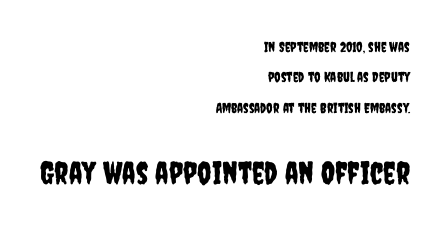
Which chunk is bigger? The second one — the bottom block dwarfs the top. Is the letter spacing exaggerated? No — it looks like the ordinary default. Vertically, the passage feels expansive, rows floating well apart. Nope, no serifs anywhere on these letters. Rule under the text: the space is simply empty.
